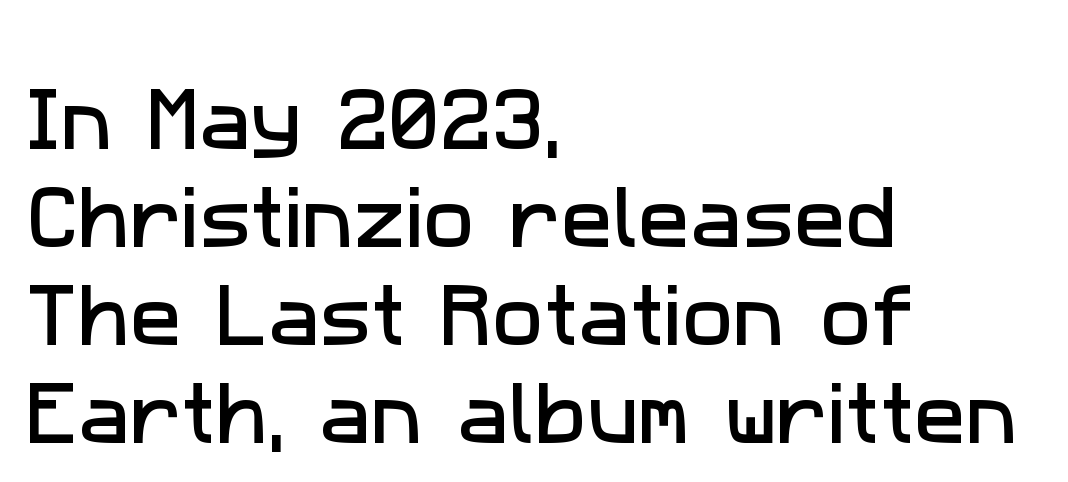
The image shows 69 px sans-serif type; set left-aligned, normal line spacing (1.42x), normal letter spacing, not underlined; low stroke contrast and a medium x-height.
